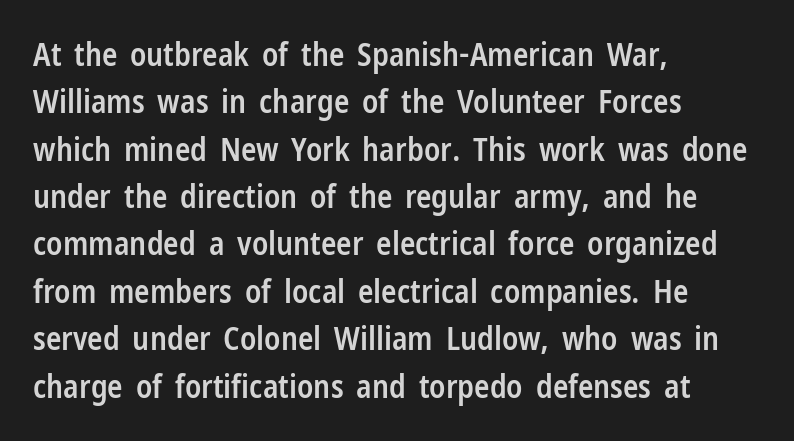
Plain, unruled lines of type. Its strokes are somewhat broadened, the hallmark of semibold type. The designer went with a sans here, leaving each stem footless. Glyph-to-glyph distance matches everyday printed text.
